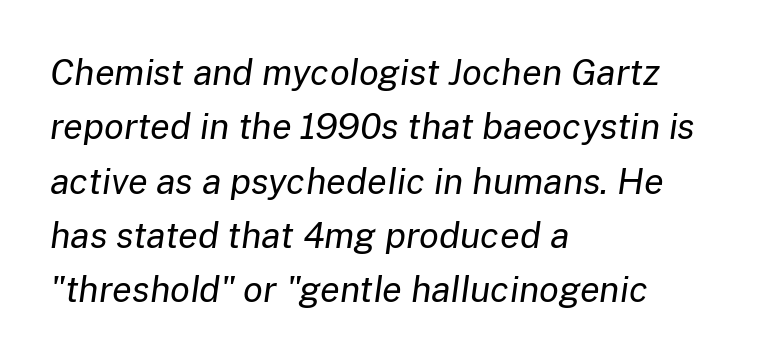
An italicized treatment has been applied to the whole sample. The lines are quadded left. The glyphs are unaccompanied by any horizontal stroke below them. Is this a heavy cut? Hardly; it is regular or lighter. This sample keeps an unexceptional amount of space between lines.
